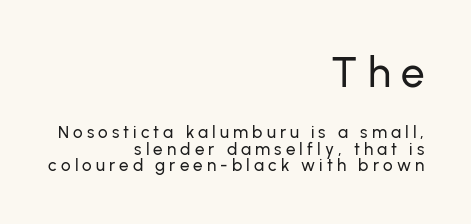
Q: Is the text italic (slanted)? A: No, it is upright.
Q: Is the typeface a serif or a sans-serif typeface? A: Sans-serif.
Q: Is the text underlined? A: No.
Q: How is the paragraph aligned? A: Right-aligned.
Q: Is the spacing between letters normal or unusually wide? A: Unusually wide.
Q: Is the spacing between lines tight, normal or loose? A: Tight.
Q: Which block of text is set in a larger size, the first (top) or the second (bottom)? A: The first (top) one.
Q: Width (condensed, normal, or wide)? A: Normal.
Q: Stroke contrast? A: Low.
Q: x-height? A: Medium.
Q: Monospaced? A: No.
